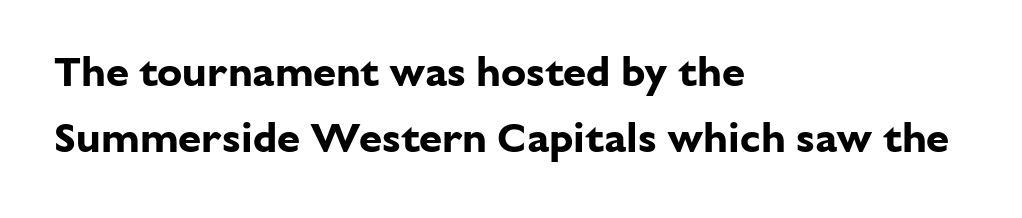
{"serif": "no", "italic": "no", "bold": "yes", "weight": "bold", "width": "normal", "stroke_contrast": "low", "x_height": "medium", "monospaced": "no", "underline": "no", "align": "left", "line_spacing": "normal", "line_spacing_ratio": 1.58, "letter_spacing": "normal", "letter_spacing_em": 0.0, "glyph_px": 42}
